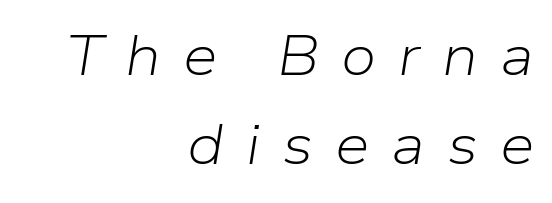
{"italic": "yes", "lean": "right", "slant_degrees": 9, "bold": "no", "weight": "light", "width": "normal", "stroke_contrast": "low", "x_height": "medium", "monospaced": "no", "underline": "no", "align": "right", "line_spacing": "normal", "line_spacing_ratio": 1.59, "letter_spacing": "wide", "letter_spacing_em": 0.39, "glyph_px": 56}
